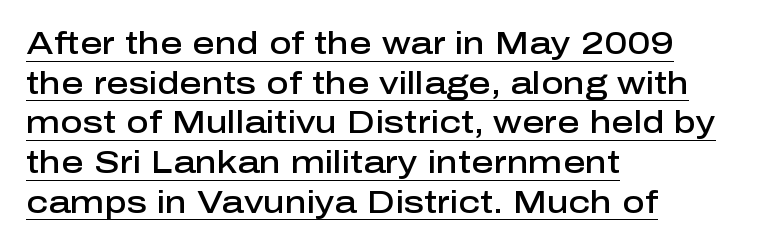
{"serif": "no", "italic": "no", "bold": "semi", "weight": "semibold", "width": "normal", "stroke_contrast": "low", "x_height": "medium", "monospaced": "no", "underline": "yes", "align": "left", "line_spacing": "normal", "line_spacing_ratio": 1.28, "letter_spacing": "normal", "letter_spacing_em": 0.0, "glyph_px": 31}
